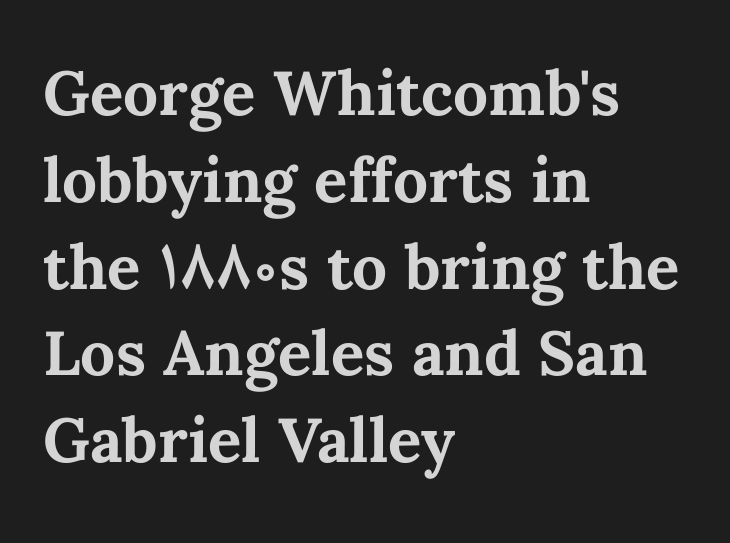
Heavy, bold letterforms. This block has exactly the height ordinary leading produces. This is the regular roman posture of the typeface. Every row of glyphs begins at an identical x-position on the left. Unmarked baselines from the first word to the last. Inter-character spacing is left at the font's built-in metrics.
